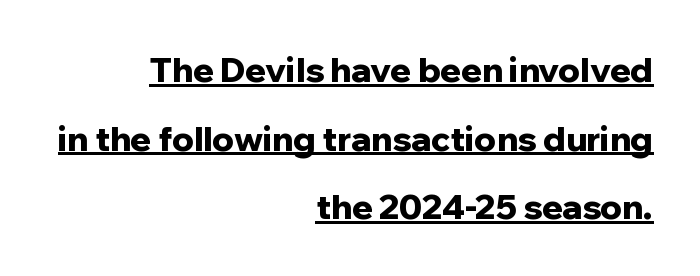
Note the varied advance widths — an 'i' is clearly narrower than an 'm'. You'd pick this weight for a headline — it's a proper bold. The passage shown has conventional tracking throughout. In terms of leading, this rendering errs on the spacious side. Every stem runs plumb, perpendicular to the baseline.
